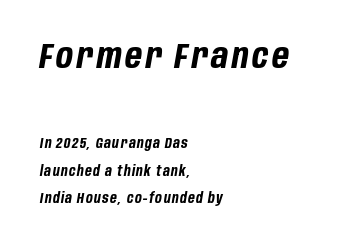
The passage shown leans; its letterforms are oblique. Scale decreases going downward across the two blocks. The letters advance in unequal steps, a hallmark of proportional type. Each new line begins a long way beneath the previous one. Each line starts at the same left margin while the right side varies.
